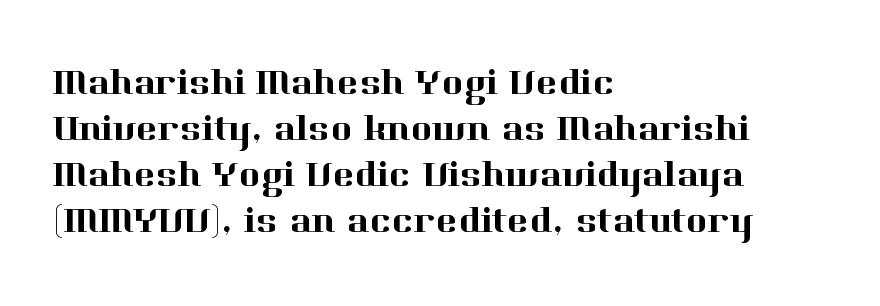
Q: Is the text italic (slanted)? A: No, it is upright.
Q: Is the typeface a serif or a sans-serif typeface? A: Serif.
Q: Is the text underlined? A: No.
Q: How is the paragraph aligned? A: Left-aligned.
Q: Is the spacing between letters normal or unusually wide? A: Normal.
Q: Width (condensed, normal, or wide)? A: Normal.
Q: Stroke contrast? A: High.
Q: x-height? A: Medium.
Q: Monospaced? A: No.
